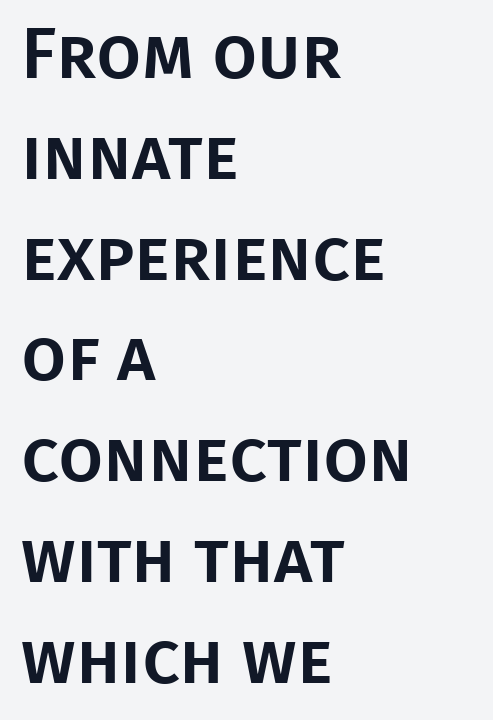
Q: Is the text italic (slanted)? A: No, it is upright.
Q: Is the typeface a serif or a sans-serif typeface? A: Sans-serif.
Q: Is the text underlined? A: No.
Q: How is the paragraph aligned? A: Left-aligned.
Q: Is the spacing between letters normal or unusually wide? A: Normal.
Q: Is the spacing between lines tight, normal or loose? A: Normal.
Q: Width (condensed, normal, or wide)? A: Normal.
Q: Stroke contrast? A: Low.
Q: x-height? A: Large.
Q: Monospaced? A: No.
